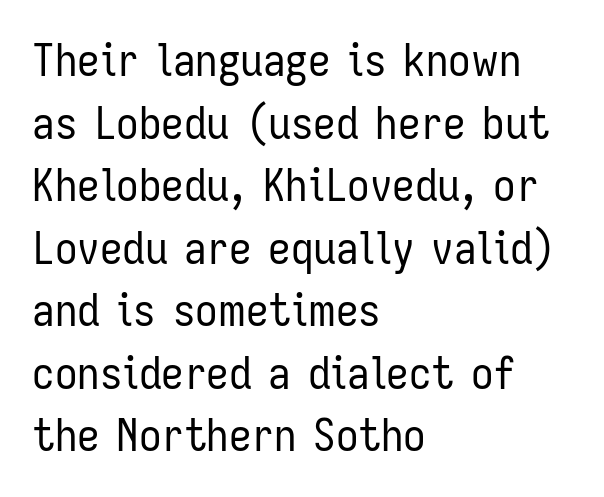
{"serif": "no", "italic": "no", "bold": "no", "weight": "regular", "width": "condensed", "stroke_contrast": "low", "x_height": "medium", "monospaced": "no", "underline": "no", "align": "left", "line_spacing": "normal", "line_spacing_ratio": 1.39, "letter_spacing": "normal", "letter_spacing_em": 0.0, "glyph_px": 45}
